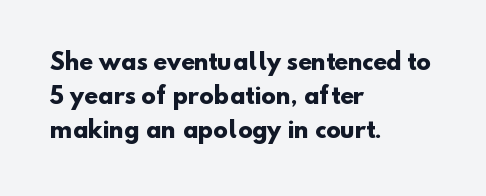
The image shows 22 px bold type; set left-aligned, normal line spacing (1.54x), normal letter spacing, not underlined.
